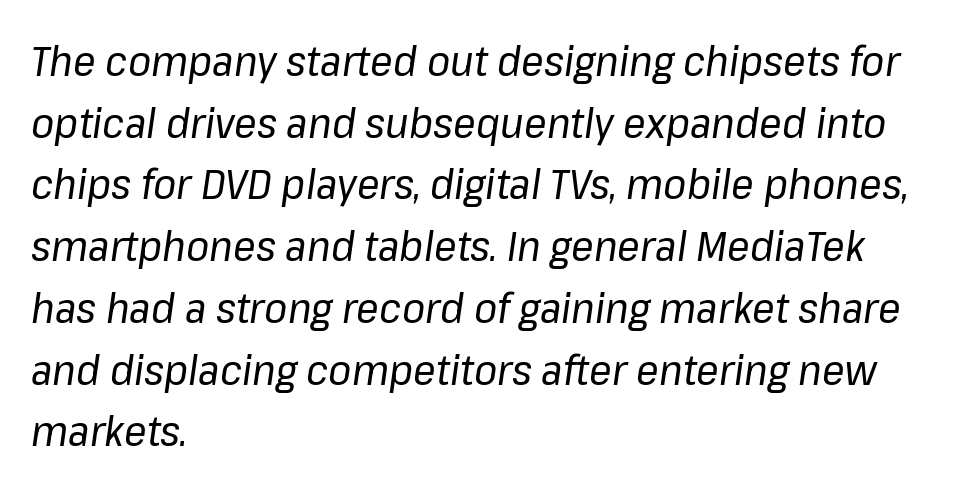
In CSS terms this would be text-align: left. Characters are canted at an angle relative to the baseline's perpendicular. One glance says typical: line gaps are just what's usual. You could not count columns in this text — the font is proportionally spaced. Is the stroke heavy? The answer is a plain regular-or-lighter.
